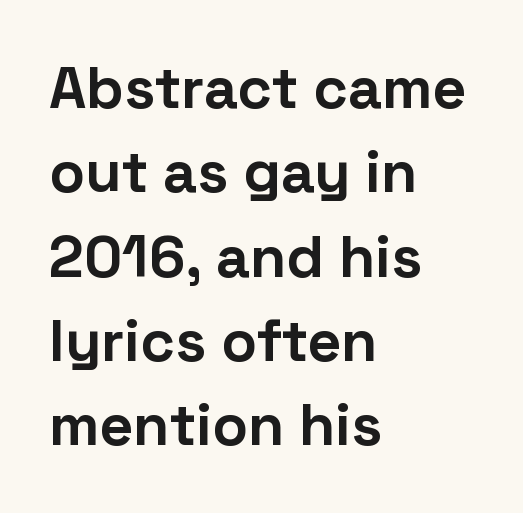
{"serif": "no", "italic": "no", "bold": "yes", "weight": "bold", "width": "normal", "stroke_contrast": "low", "x_height": "medium", "monospaced": "no", "underline": "no", "align": "left", "line_spacing": "normal", "line_spacing_ratio": 1.43, "letter_spacing": "normal", "letter_spacing_em": 0.0, "glyph_px": 59}
